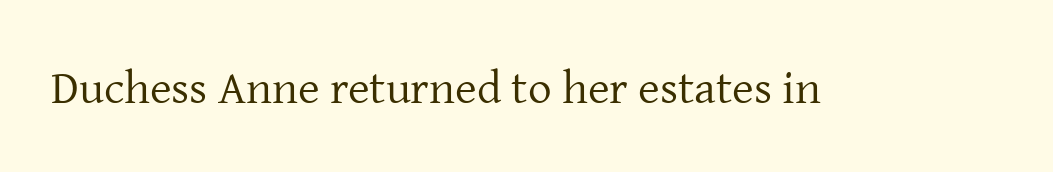
{"serif": "yes", "italic": "no", "bold": "no", "weight": "regular", "width": "normal", "stroke_contrast": "low", "x_height": "medium", "monospaced": "no", "underline": "no", "letter_spacing": "normal", "letter_spacing_em": 0.0, "glyph_px": 47}
